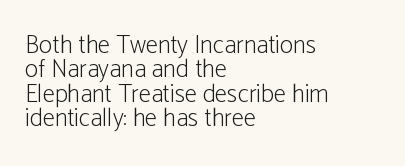
The image shows 25 px text type, upright; set left-aligned, tight line spacing (0.98x), normal letter spacing, not underlined.
